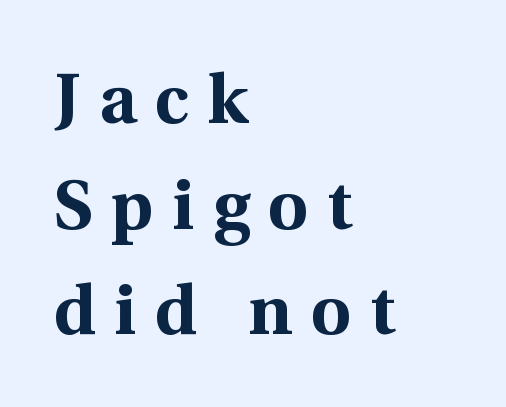
Posture: upright roman. Is the letter spacing exaggerated? Yes — the characters are pushed far apart. Stroke terminals: seriffed. Each line starts at the same left margin while the right side varies. The designer left line spacing at the default.
